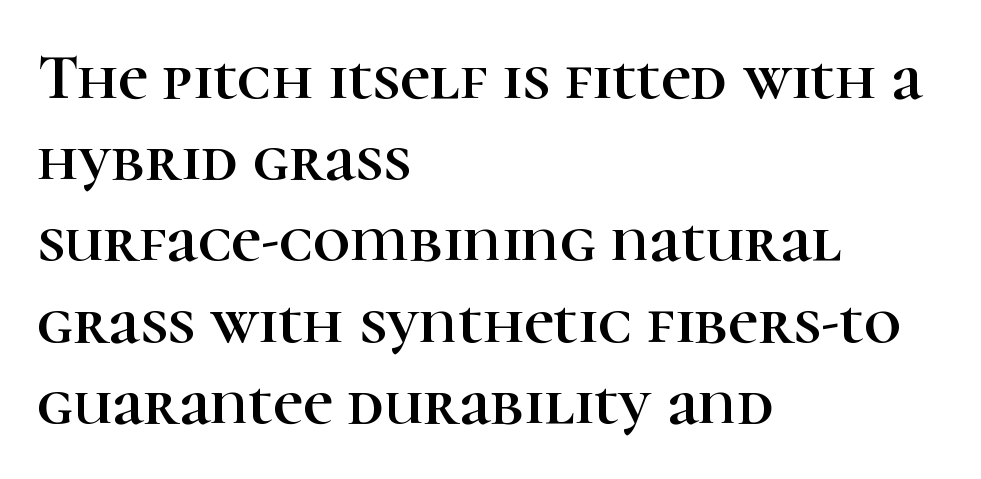
The image shows 65 px serif type, upright; set left-aligned, normal line spacing (1.25x), normal letter spacing, not underlined; high stroke contrast and a medium x-height.
